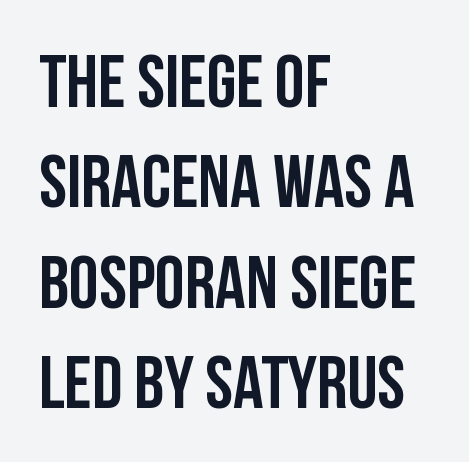
Q: Is the text italic (slanted)? A: No, it is upright.
Q: Is the typeface a serif or a sans-serif typeface? A: Sans-serif.
Q: Is the text underlined? A: No.
Q: How is the paragraph aligned? A: Left-aligned.
Q: Is the spacing between letters normal or unusually wide? A: Normal.
Q: Is the spacing between lines tight, normal or loose? A: Normal.
Q: Width (condensed, normal, or wide)? A: Condensed.
Q: Stroke contrast? A: Low.
Q: x-height? A: Large.
Q: Monospaced? A: No.
